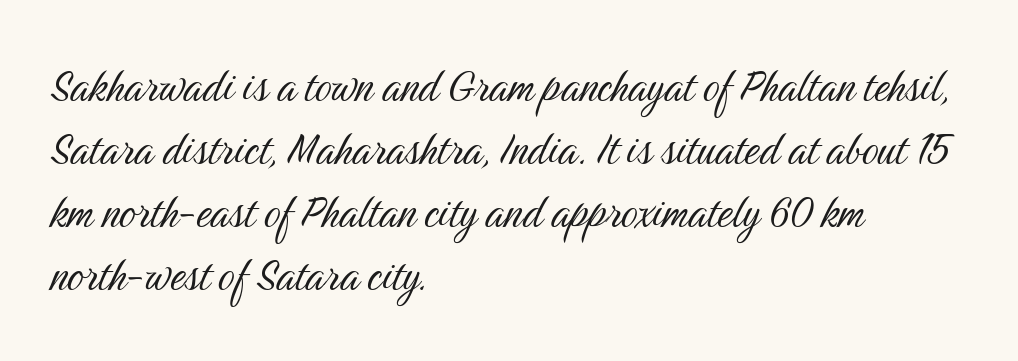
Think standard paragraph weight, or any step lighter than that. You could call the tracking neutral — neither tight nor loose. In terms of letterform style, serifs are entirely absent. The gap between lines stays unmarked.
